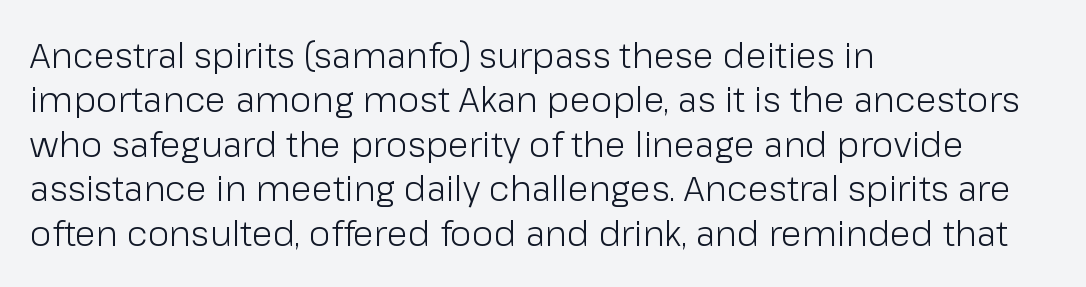
Q: Is the text bold? A: No.
Q: Is the text italic (slanted)? A: No, it is upright.
Q: Is the typeface a serif or a sans-serif typeface? A: Sans-serif.
Q: Is the text underlined? A: No.
Q: How is the paragraph aligned? A: Left-aligned.
Q: Is the spacing between letters normal or unusually wide? A: Normal.
Q: Is the spacing between lines tight, normal or loose? A: Normal.
Q: Width (condensed, normal, or wide)? A: Normal.
Q: Stroke contrast? A: Low.
Q: x-height? A: Medium.
Q: Monospaced? A: No.
